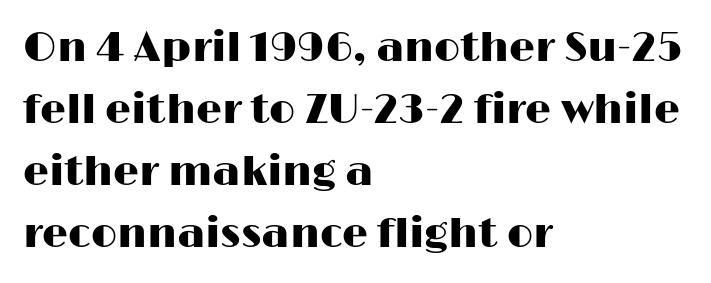
The image shows 41 px wide sans-serif type, upright; set left-aligned, normal line spacing (1.51x), normal letter spacing, not underlined; high stroke contrast and a medium x-height.
